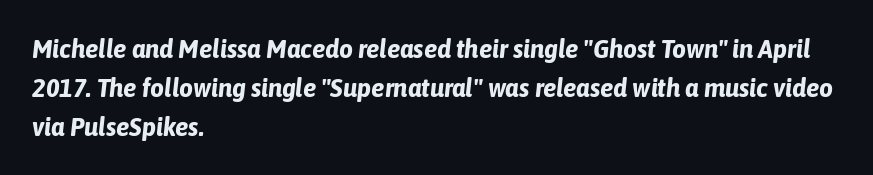
Q: Is the text bold? A: Yes.
Q: Is the text italic (slanted)? A: Yes, it leans right by about 6 degrees.
Q: Is the text underlined? A: No.
Q: How is the paragraph aligned? A: Left-aligned.
Q: Is the spacing between letters normal or unusually wide? A: Normal.
Q: Is the spacing between lines tight, normal or loose? A: Normal.
